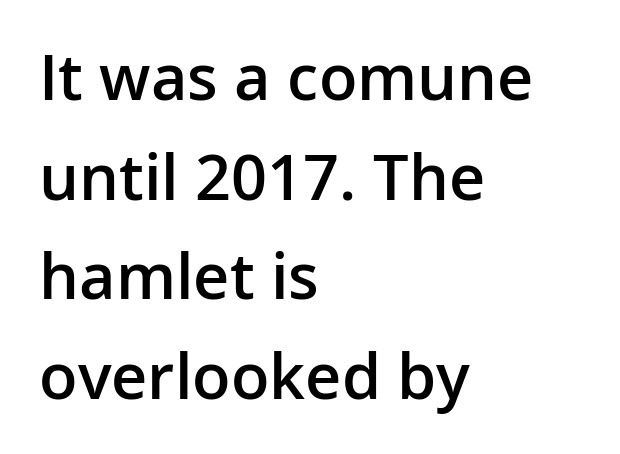
The image shows 63 px semibold sans-serif type, upright; set left-aligned, normal line spacing (1.58x), normal letter spacing, not underlined; low stroke contrast and a medium x-height.
